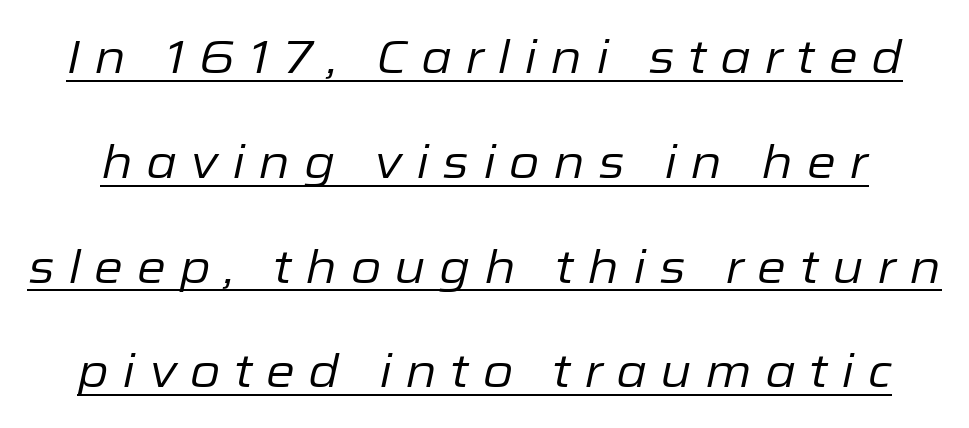
{"italic": "yes", "lean": "right", "slant_degrees": 12, "bold": "no", "weight": "regular", "width": "normal", "stroke_contrast": "low", "x_height": "medium", "monospaced": "no", "underline": "yes", "line_spacing": "loose", "line_spacing_ratio": 2.23, "letter_spacing": "wide", "letter_spacing_em": 0.28, "glyph_px": 47}
